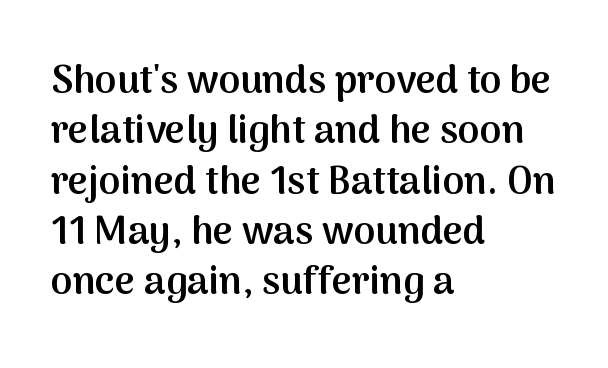
The image shows 39 px semibold sans-serif type, upright; set left-aligned, normal line spacing (1.29x), normal letter spacing, not underlined; medium stroke contrast and a medium x-height.
